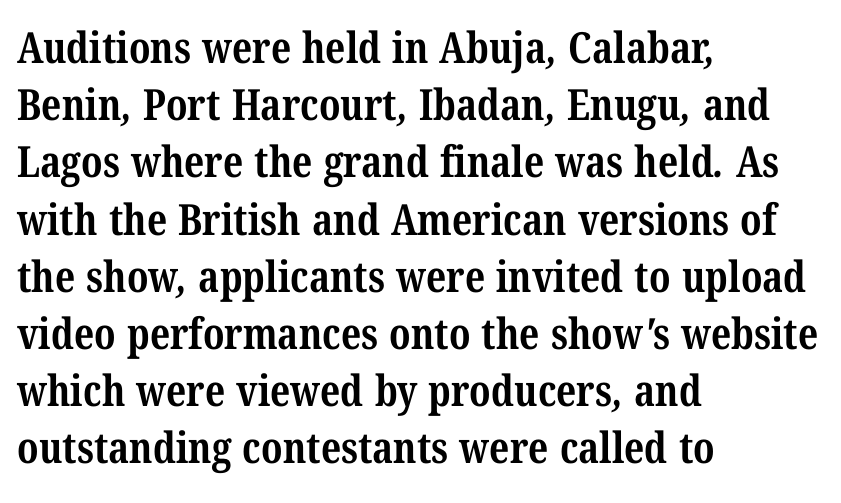
Q: Is the text bold? A: Yes.
Q: Is the typeface a serif or a sans-serif typeface? A: Serif.
Q: Is the text underlined? A: No.
Q: How is the paragraph aligned? A: Left-aligned.
Q: Is the spacing between letters normal or unusually wide? A: Normal.
Q: Is the spacing between lines tight, normal or loose? A: Normal.
Q: Width (condensed, normal, or wide)? A: Condensed.
Q: Stroke contrast? A: Medium.
Q: x-height? A: Medium.
Q: Monospaced? A: No.
